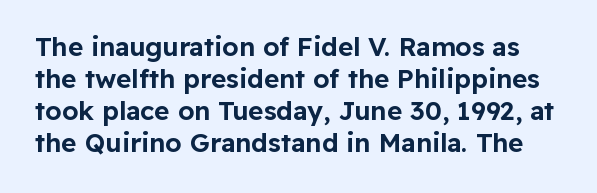
The image shows 26 px text type, upright; set line spacing 1.23x, normal letter spacing, not underlined.
